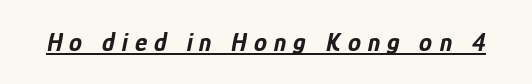
The image shows 26 px bold type, italic (leaning right); set unusually wide letter spacing (+0.27 em), underlined.
